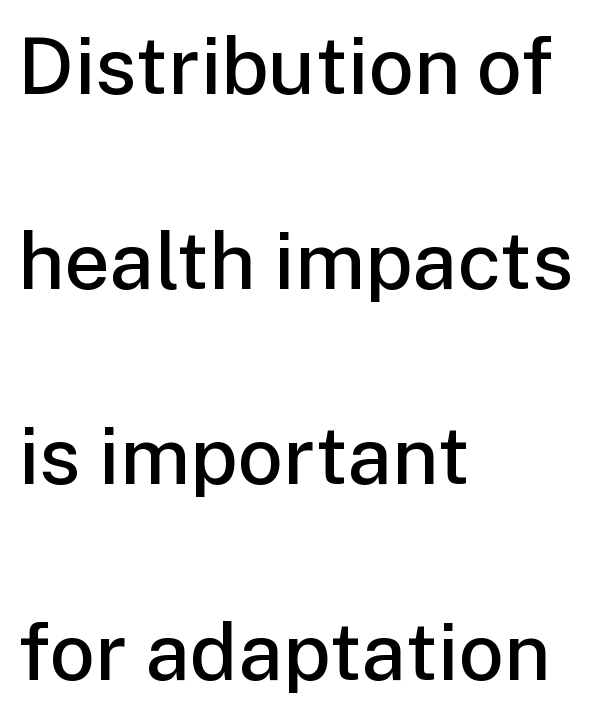
{"serif": "no", "italic": "no", "bold": "semi", "weight": "semibold", "width": "normal", "stroke_contrast": "low", "x_height": "medium", "monospaced": "no", "underline": "no", "align": "left", "line_spacing": "loose", "line_spacing_ratio": 2.44, "letter_spacing": "normal", "letter_spacing_em": 0.0, "glyph_px": 80}
